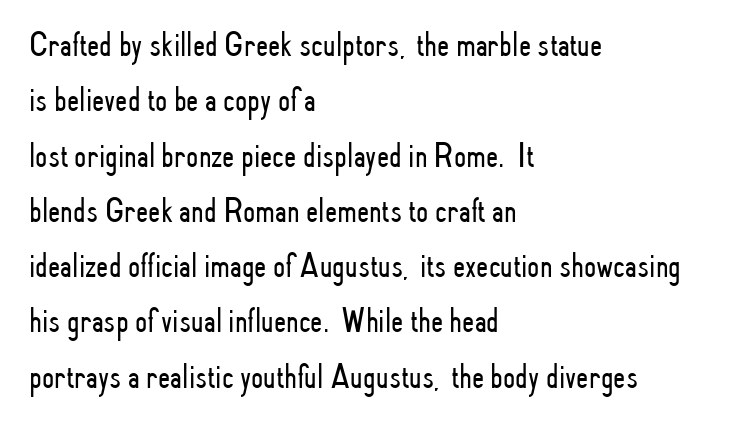
Q: Is the text bold? A: No.
Q: Is the text italic (slanted)? A: No, it is upright.
Q: Is the typeface a serif or a sans-serif typeface? A: Sans-serif.
Q: Is the text underlined? A: No.
Q: How is the paragraph aligned? A: Left-aligned.
Q: Is the spacing between letters normal or unusually wide? A: Normal.
Q: Is the spacing between lines tight, normal or loose? A: Normal.
Q: Width (condensed, normal, or wide)? A: Condensed.
Q: Stroke contrast? A: Low.
Q: x-height? A: Small.
Q: Monospaced? A: No.
